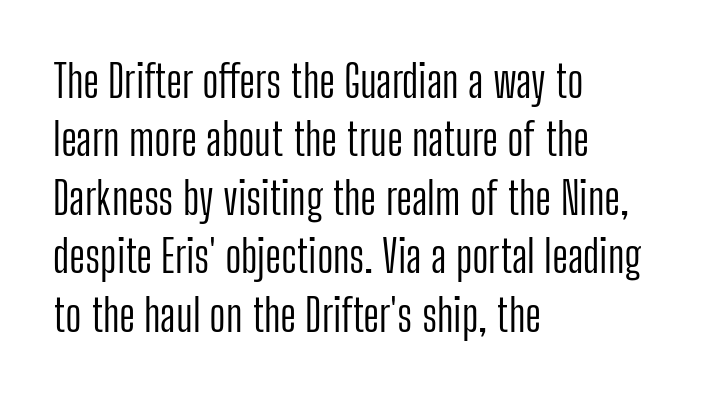
Ordinary non-slanted type is in use. Type style note: lacks serifs. The typeface has the unassuming heft of standard copy or less. Underline: absent. Summary of vertical rhythm: regular, with standard interline spacing. The tracking reads as untouched default to a designer's eye.
